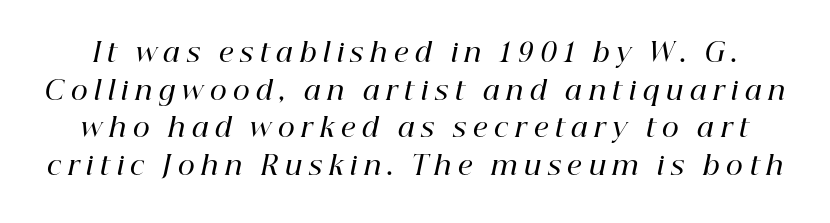
{"italic": "yes", "lean": "right", "slant_degrees": 12, "bold": "semi", "underline": "no", "line_spacing": "normal", "line_spacing_ratio": 1.45, "letter_spacing": "wide", "letter_spacing_em": 0.26, "glyph_px": 26}
